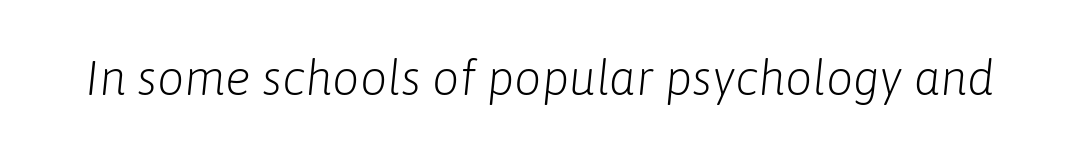
Q: Is the text bold? A: No.
Q: Is the text italic (slanted)? A: Yes, it leans right by about 6 degrees.
Q: Is the text underlined? A: No.
Q: Is the spacing between letters normal or unusually wide? A: Normal.
Q: Width (condensed, normal, or wide)? A: Normal.
Q: Stroke contrast? A: Low.
Q: x-height? A: Medium.
Q: Monospaced? A: No.
